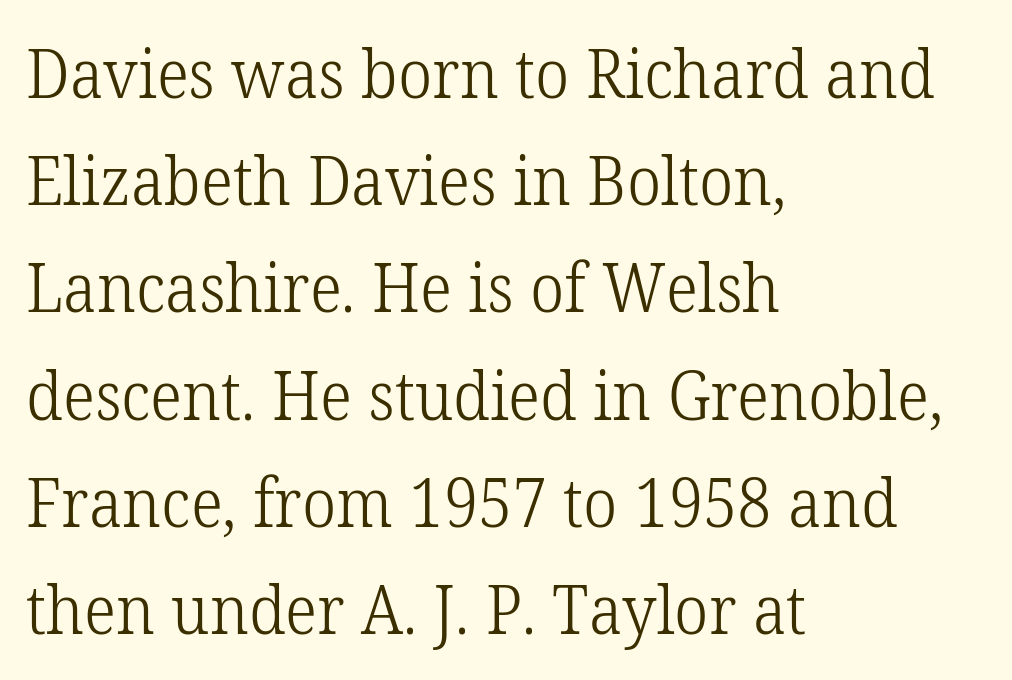
The image shows 67 px light serif type, upright; set left-aligned, normal line spacing (1.6x), normal letter spacing, not underlined; low stroke contrast and a medium x-height.
